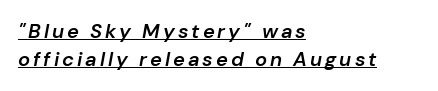
Q: Is the text bold? A: Semi-bold.
Q: Is the text italic (slanted)? A: Yes, it leans right by about 10 degrees.
Q: Is the text underlined? A: Yes.
Q: How is the paragraph aligned? A: Left-aligned.
Q: Is the spacing between lines tight, normal or loose? A: Normal.
